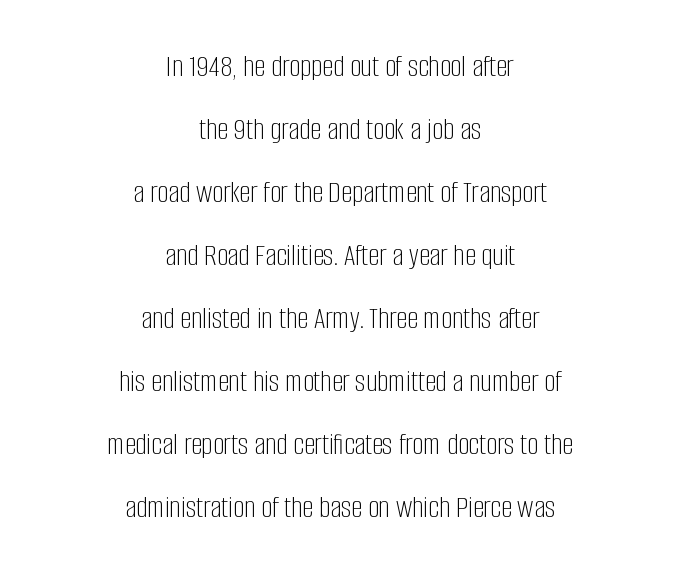
Q: Is the text bold? A: No.
Q: Is the text italic (slanted)? A: No, it is upright.
Q: Is the typeface a serif or a sans-serif typeface? A: Sans-serif.
Q: Is the text underlined? A: No.
Q: How is the paragraph aligned? A: Centered.
Q: Is the spacing between letters normal or unusually wide? A: Normal.
Q: Is the spacing between lines tight, normal or loose? A: Loose.
Q: Width (condensed, normal, or wide)? A: Condensed.
Q: Stroke contrast? A: Low.
Q: x-height? A: Large.
Q: Monospaced? A: No.
